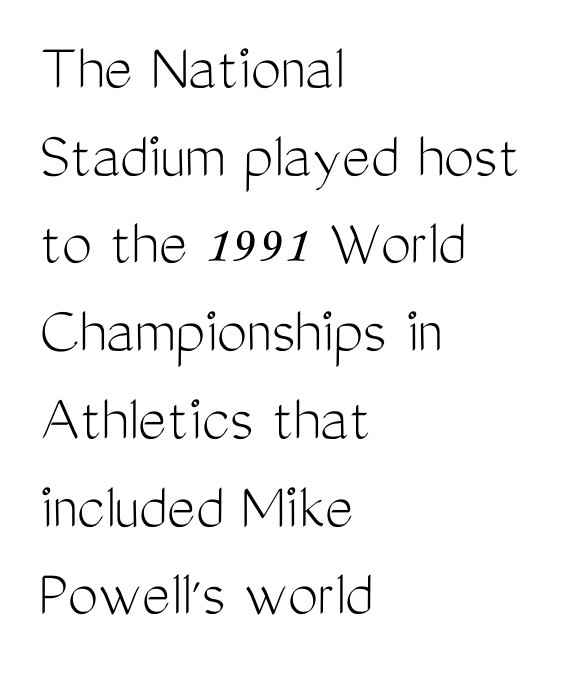
{"serif": "no", "italic": "no", "bold": "no", "weight": "light", "width": "condensed", "stroke_contrast": "medium", "x_height": "medium", "monospaced": "no", "underline": "no", "align": "left", "line_spacing": "normal", "line_spacing_ratio": 1.29, "letter_spacing": "normal", "letter_spacing_em": 0.0, "glyph_px": 68}
